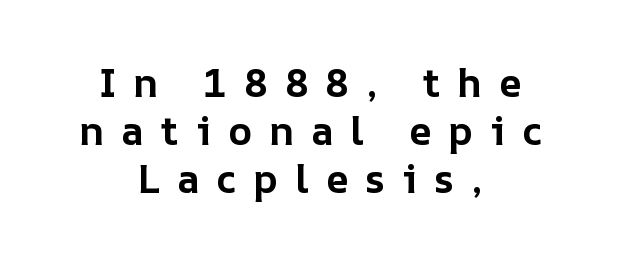
Q: Is the text bold? A: Yes.
Q: Is the text italic (slanted)? A: No, it is upright.
Q: Is the text underlined? A: No.
Q: How is the paragraph aligned? A: Centered.
Q: Is the spacing between letters normal or unusually wide? A: Unusually wide.
Q: Width (condensed, normal, or wide)? A: Normal.
Q: Stroke contrast? A: Low.
Q: x-height? A: Medium.
Q: Monospaced? A: No.
